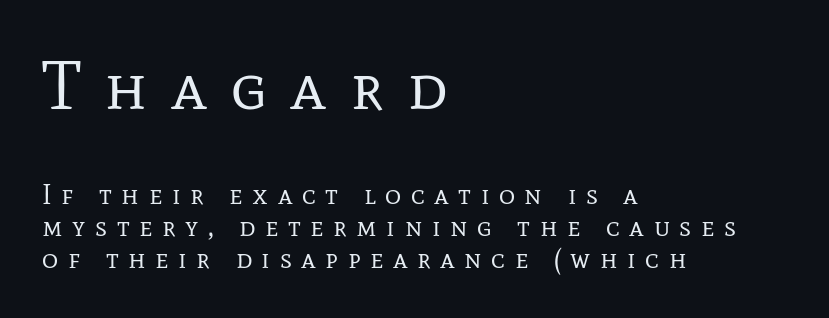
Q: Is the text bold? A: No.
Q: Is the text italic (slanted)? A: No, it is upright.
Q: Is the typeface a serif or a sans-serif typeface? A: Serif.
Q: Is the text underlined? A: No.
Q: How is the paragraph aligned? A: Left-aligned.
Q: Is the spacing between letters normal or unusually wide? A: Unusually wide.
Q: Is the spacing between lines tight, normal or loose? A: Tight.
Q: Which block of text is set in a larger size, the first (top) or the second (bottom)? A: The first (top) one.
Q: Width (condensed, normal, or wide)? A: Normal.
Q: Stroke contrast? A: Low.
Q: x-height? A: Medium.
Q: Monospaced? A: No.
